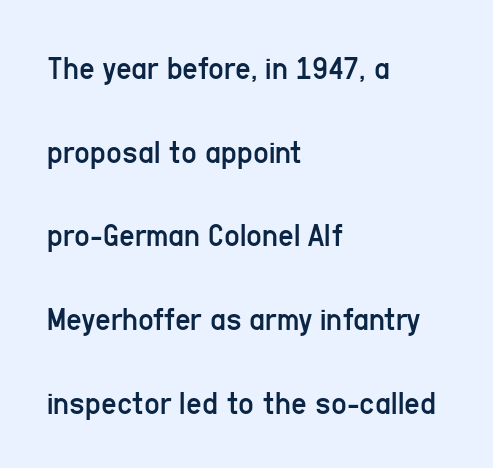
{"serif": "no", "italic": "no", "bold": "no", "weight": "regular", "width": "condensed", "stroke_contrast": "low", "x_height": "medium", "monospaced": "no", "underline": "no", "align": "left", "line_spacing": "loose", "line_spacing_ratio": 2.46, "letter_spacing": "normal", "letter_spacing_em": 0.0, "glyph_px": 34}
